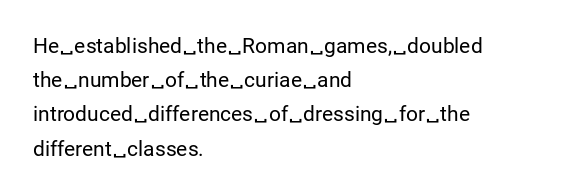
Q: Is the text bold? A: No.
Q: Is the text italic (slanted)? A: No, it is upright.
Q: Is the text underlined? A: No.
Q: How is the paragraph aligned? A: Left-aligned.
Q: Is the spacing between letters normal or unusually wide? A: Normal.
Q: Is the spacing between lines tight, normal or loose? A: Normal.
